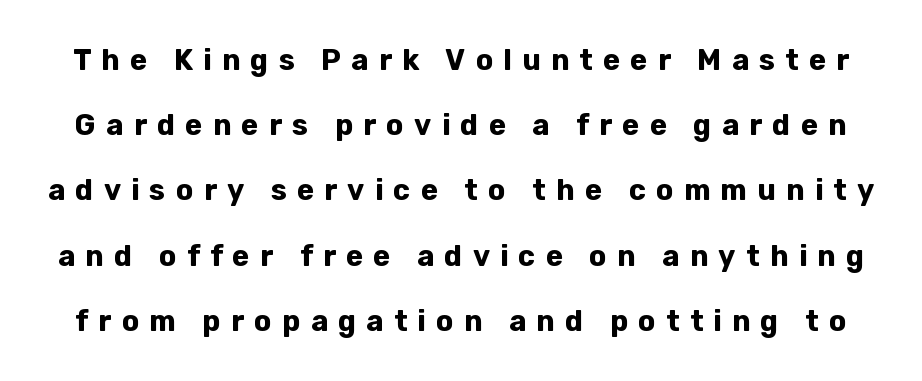
{"serif": "no", "italic": "no", "bold": "yes", "weight": "bold", "width": "normal", "stroke_contrast": "low", "x_height": "medium", "monospaced": "no", "underline": "no", "line_spacing": "loose", "line_spacing_ratio": 2.25, "letter_spacing": "wide", "letter_spacing_em": 0.35, "glyph_px": 29}
